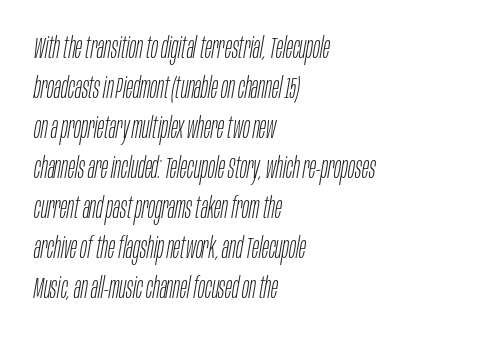
The image shows 29 px light, condensed type, italic (leaning right); set left-aligned, normal line spacing (1.38x), normal letter spacing, not underlined; low stroke contrast and a large x-height.
